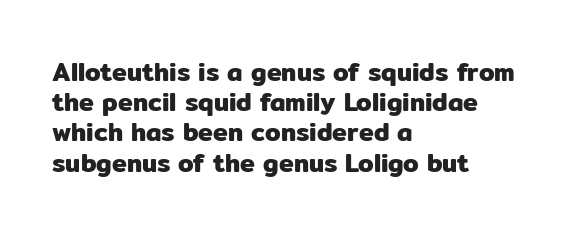
Q: Is the text italic (slanted)? A: No, it is upright.
Q: Is the text underlined? A: No.
Q: How is the paragraph aligned? A: Left-aligned.
Q: Is the spacing between letters normal or unusually wide? A: Normal.
